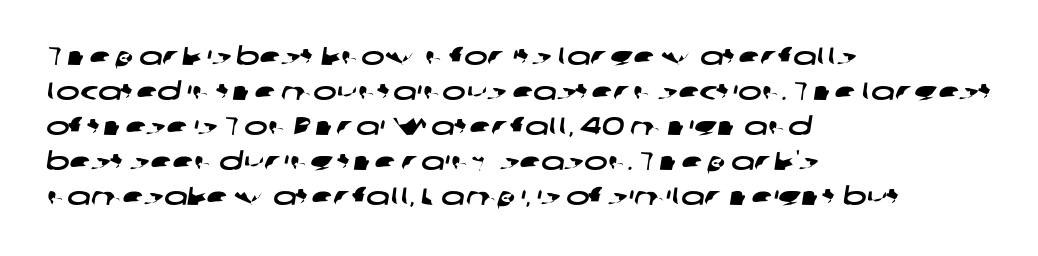
Q: Is the text underlined? A: No.
Q: How is the paragraph aligned? A: Left-aligned.
Q: Is the spacing between letters normal or unusually wide? A: Normal.
Q: Is the spacing between lines tight, normal or loose? A: Normal.
